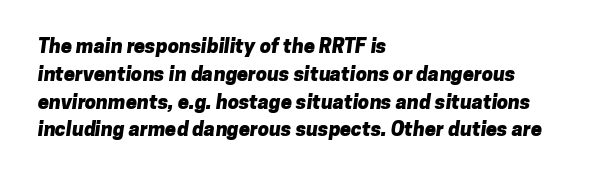
{"bold": "yes", "underline": "no", "align": "left", "line_spacing": "normal", "line_spacing_ratio": 1.39, "letter_spacing": "normal", "letter_spacing_em": 0.0, "glyph_px": 20}
